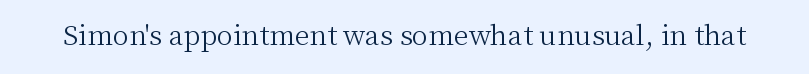
The image shows 27 px text type, upright; set normal letter spacing, not underlined.
